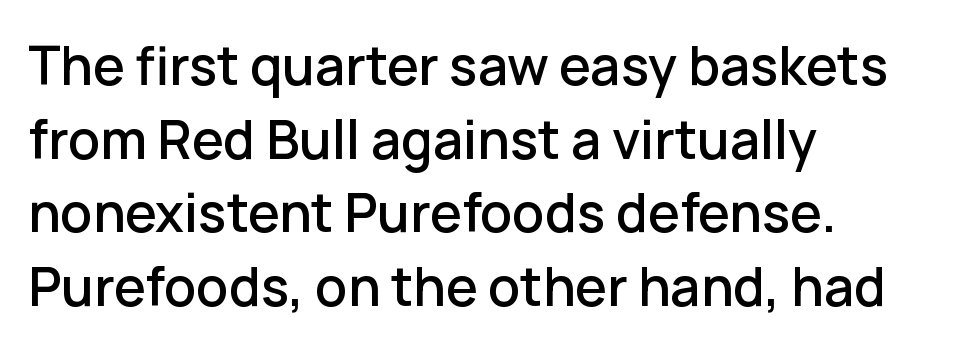
{"serif": "no", "italic": "no", "width": "normal", "stroke_contrast": "low", "x_height": "medium", "monospaced": "no", "underline": "no", "align": "left", "line_spacing": "normal", "line_spacing_ratio": 1.39, "letter_spacing": "normal", "letter_spacing_em": 0.0, "glyph_px": 53}
